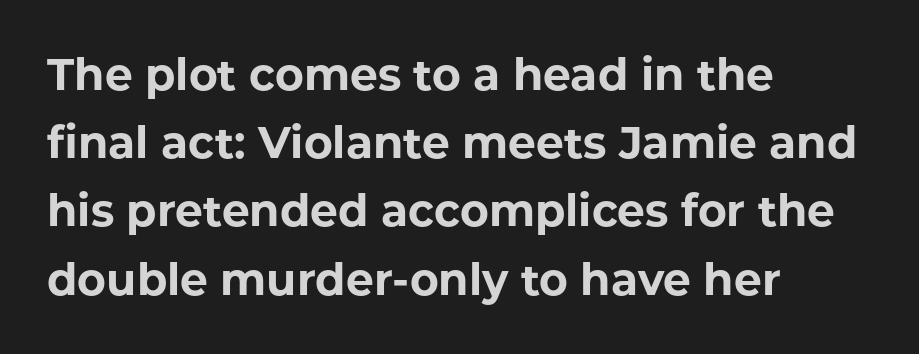
The image shows 44 px bold sans-serif type, upright; set left-aligned, normal line spacing (1.55x), normal letter spacing, not underlined; low stroke contrast and a medium x-height.
